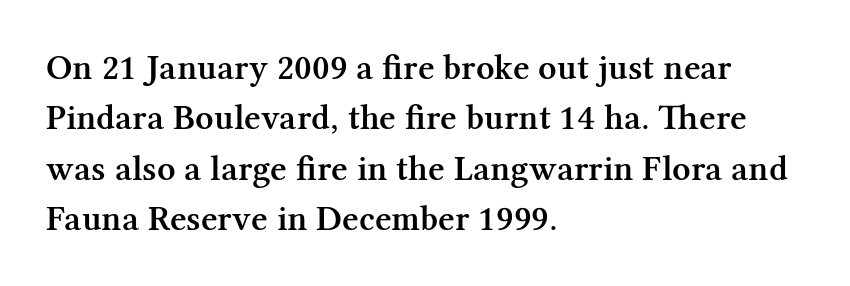
Words float on clear page, feet unadorned. How would I describe the line gaps? Plain and ordinary. How heavy is the stroke? Medium-heavy — a semibold, shy of bold. Quick note: not italic, upright. Yep, those are serifs on the letters. Students, note that the glyphs here touch the page at normal intervals.
